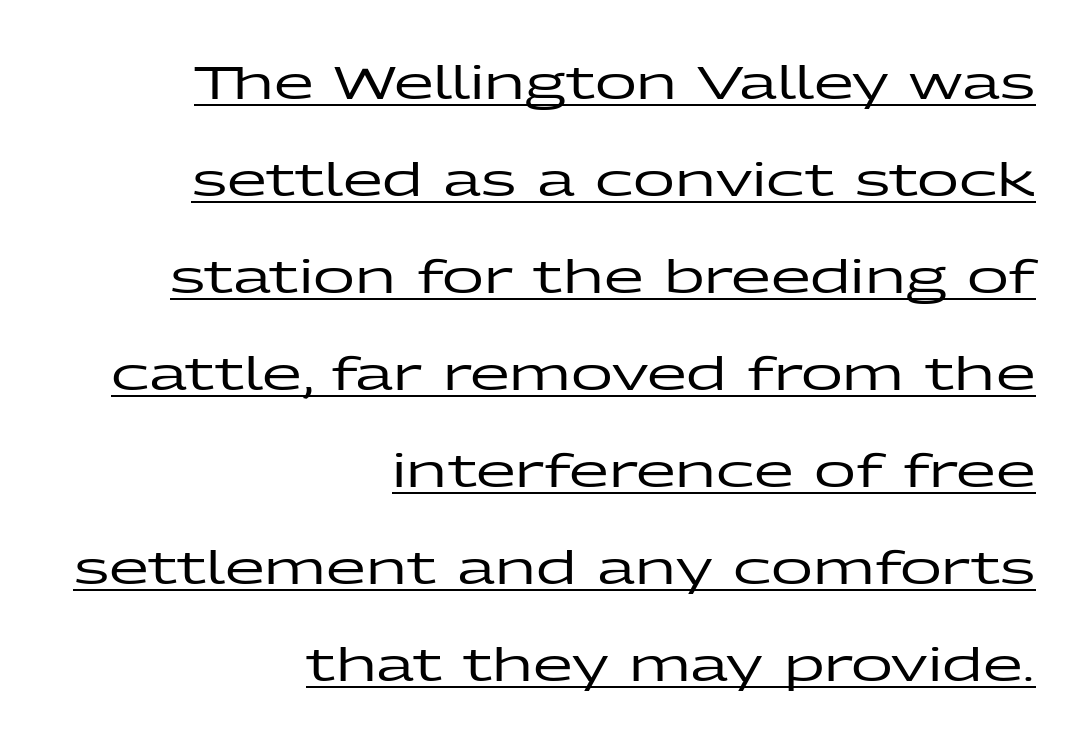
The sample's only ornament is a line tracing under the words. The line texture is even and compact thanks to regular tracking. Here the designer chose a conventional face with non-uniform glyph widths. The paragraph shown leans on its right margin.
